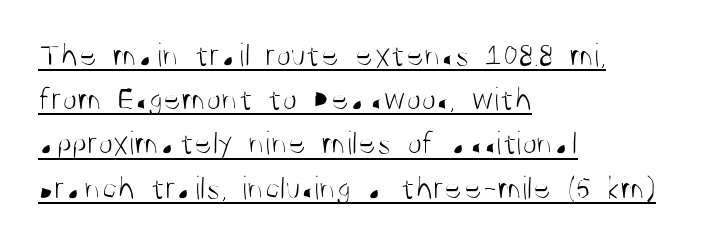
{"serif": "no", "italic": "no", "bold": "no", "weight": "light", "width": "condensed", "stroke_contrast": "medium", "x_height": "large", "monospaced": "no", "underline": "yes", "align": "left", "line_spacing": "normal", "line_spacing_ratio": 1.3, "letter_spacing": "normal", "letter_spacing_em": 0.0, "glyph_px": 34}
